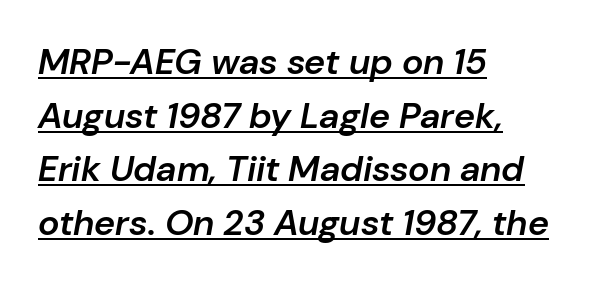
Q: Is the text bold? A: Semi-bold.
Q: Is the text italic (slanted)? A: Yes, it leans right by about 10 degrees.
Q: Is the text underlined? A: Yes.
Q: How is the paragraph aligned? A: Left-aligned.
Q: Is the spacing between letters normal or unusually wide? A: Normal.
Q: Is the spacing between lines tight, normal or loose? A: Normal.
Q: Width (condensed, normal, or wide)? A: Normal.
Q: Stroke contrast? A: Low.
Q: x-height? A: Medium.
Q: Monospaced? A: No.
